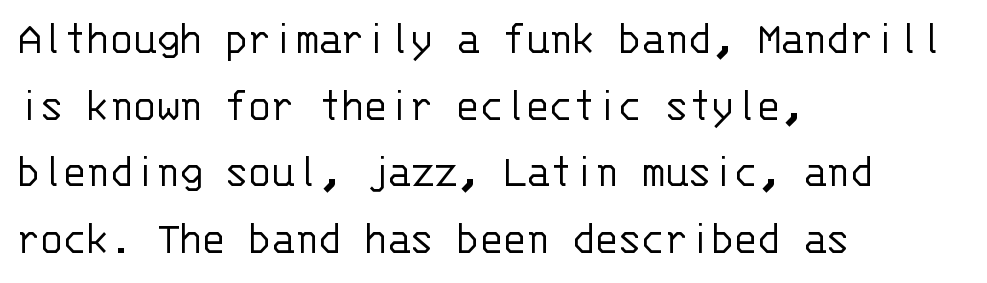
The image shows 47 px light sans-serif type, upright, monospaced; set left-aligned, normal line spacing (1.42x), normal letter spacing, not underlined; low stroke contrast and a large x-height.
